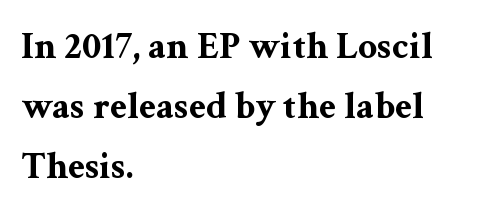
Students, note that the glyphs here touch the page at normal intervals. No word sits above an underline. Typographic density is high because the face is bold. Every character sits straight up, as roman type does. The ragged edge is on the right, which tells us the setting is flush left.
